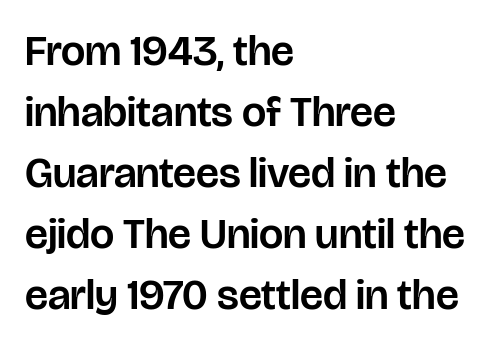
{"serif": "no", "italic": "no", "width": "normal", "stroke_contrast": "low", "x_height": "large", "monospaced": "no", "underline": "no", "align": "left", "line_spacing": "normal", "line_spacing_ratio": 1.42, "letter_spacing": "normal", "letter_spacing_em": 0.0, "glyph_px": 43}
